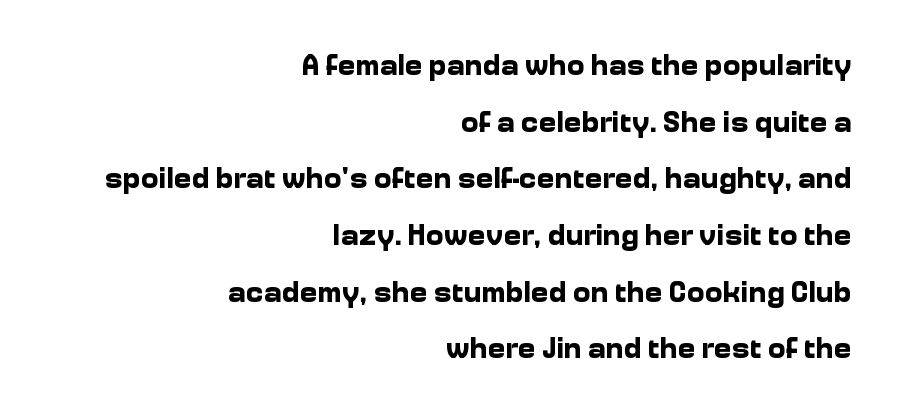
{"serif": "no", "italic": "no", "bold": "yes", "weight": "bold", "width": "normal", "stroke_contrast": "low", "x_height": "medium", "monospaced": "no", "underline": "no", "align": "right", "line_spacing_ratio": 1.89, "letter_spacing": "normal", "letter_spacing_em": 0.0, "glyph_px": 30}
